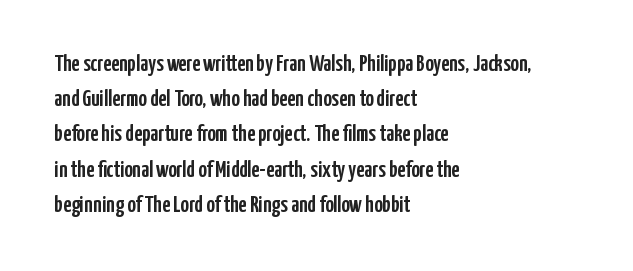
Q: Is the text italic (slanted)? A: No, it is upright.
Q: Is the text underlined? A: No.
Q: How is the paragraph aligned? A: Left-aligned.
Q: Is the spacing between letters normal or unusually wide? A: Normal.
Q: Is the spacing between lines tight, normal or loose? A: Normal.
